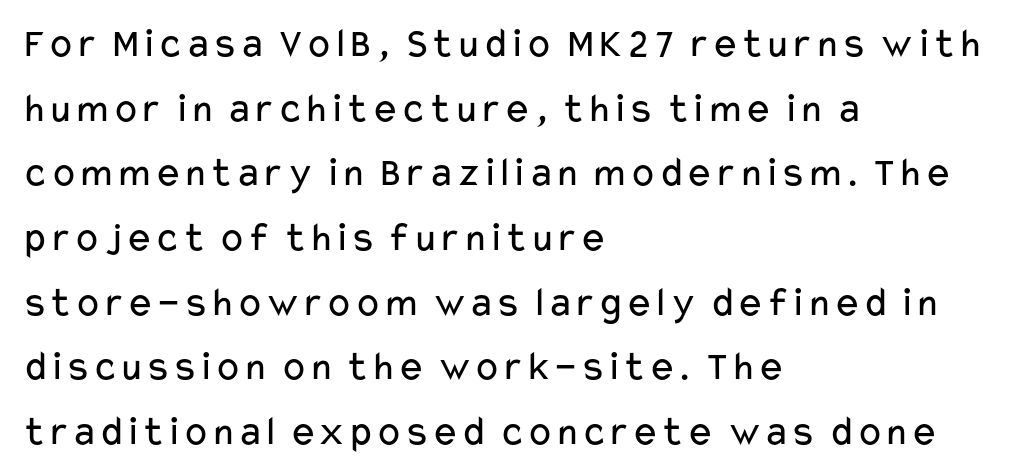
Q: Is the text bold? A: No.
Q: Is the text italic (slanted)? A: No, it is upright.
Q: Is the typeface a serif or a sans-serif typeface? A: Sans-serif.
Q: Is the text underlined? A: No.
Q: How is the paragraph aligned? A: Left-aligned.
Q: Is the spacing between letters normal or unusually wide? A: Normal.
Q: Is the spacing between lines tight, normal or loose? A: Normal.
Q: Width (condensed, normal, or wide)? A: Wide.
Q: Stroke contrast? A: Low.
Q: x-height? A: Medium.
Q: Monospaced? A: No.
